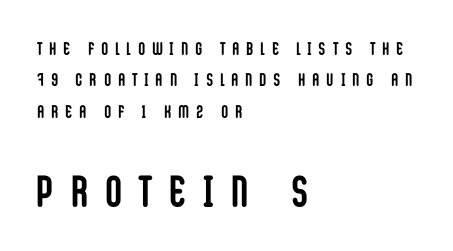
Q: Is the text bold? A: Yes.
Q: Is the text italic (slanted)? A: No, it is upright.
Q: Is the typeface a serif or a sans-serif typeface? A: Sans-serif.
Q: Is the text underlined? A: No.
Q: How is the paragraph aligned? A: Left-aligned.
Q: Is the spacing between letters normal or unusually wide? A: Unusually wide.
Q: Which block of text is set in a larger size, the first (top) or the second (bottom)? A: The second (bottom) one.
Q: Width (condensed, normal, or wide)? A: Condensed.
Q: Stroke contrast? A: Low.
Q: x-height? A: Large.
Q: Monospaced? A: No.
